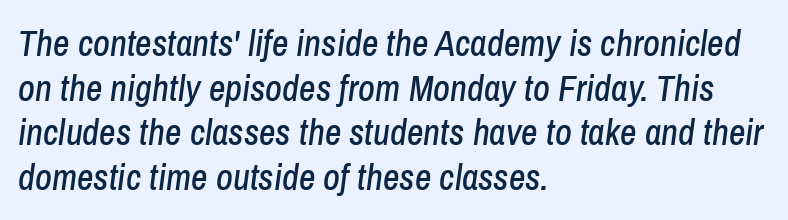
The image shows 36 px condensed type, italic (leaning right); set left-aligned, line spacing 1.24x, normal letter spacing, not underlined; low stroke contrast and a medium x-height.
